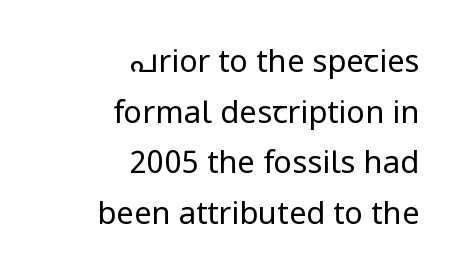
Compared with typical paragraphs, the rows here are spaced about the same. Look at the bottom of the vertical strokes: they stop flat, with no serifs. The baseline area is clear. A typesetter would call this zero additional tracking. Is there any slant? The stems are plumb. This rendering uses right alignment, leaving the left contour irregular.
